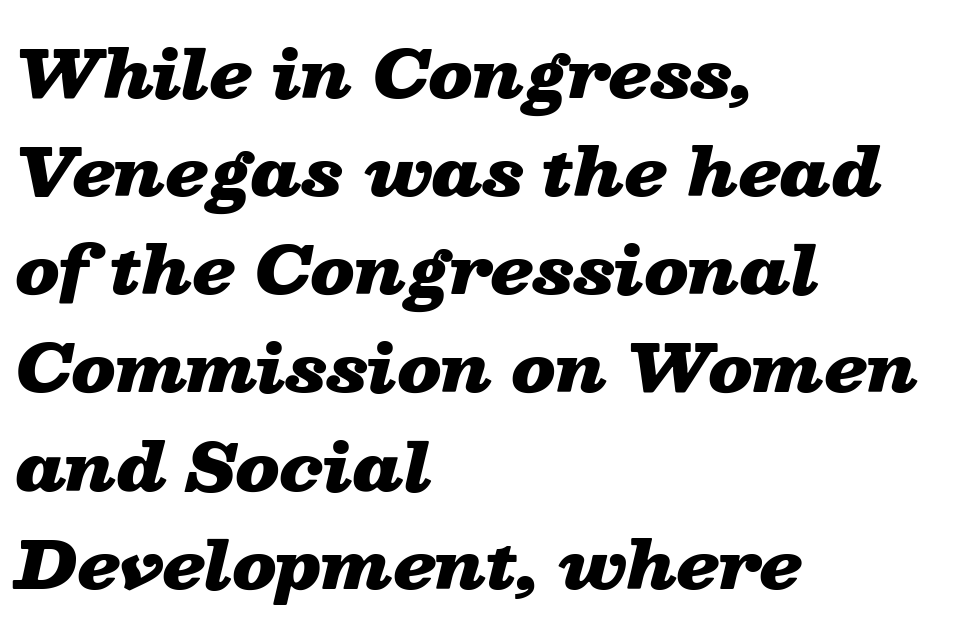
The image shows 65 px heavy, wide type, italic (leaning right); set left-aligned, normal line spacing (1.51x), normal letter spacing, not underlined; low stroke contrast and a medium x-height.
